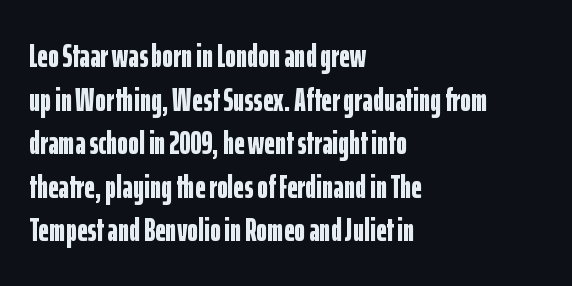
Q: Is the text bold? A: Yes.
Q: Is the text italic (slanted)? A: No, it is upright.
Q: Is the typeface a serif or a sans-serif typeface? A: Sans-serif.
Q: Is the text underlined? A: No.
Q: How is the paragraph aligned? A: Left-aligned.
Q: Is the spacing between letters normal or unusually wide? A: Normal.
Q: Is the spacing between lines tight, normal or loose? A: Normal.
Q: Width (condensed, normal, or wide)? A: Condensed.
Q: Stroke contrast? A: Low.
Q: x-height? A: Medium.
Q: Monospaced? A: No.
